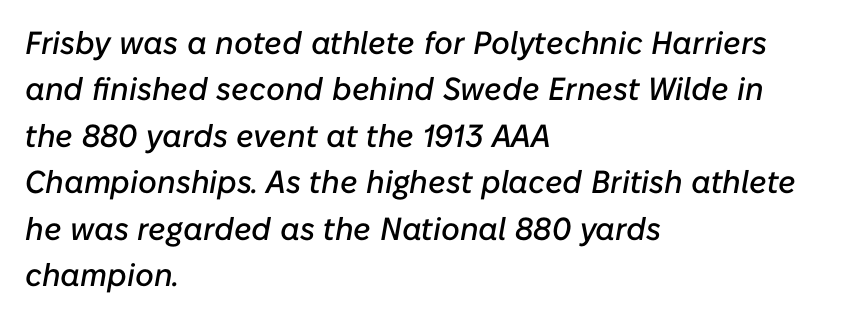
The image shows 32 px text type, italic (leaning right); set left-aligned, normal line spacing (1.45x), normal letter spacing, not underlined; low stroke contrast and a medium x-height.
